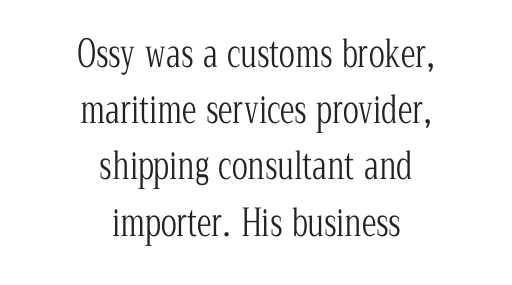
{"serif": "yes", "italic": "no", "bold": "no", "weight": "light", "width": "condensed", "stroke_contrast": "low", "x_height": "medium", "monospaced": "no", "underline": "no", "align": "center", "line_spacing": "normal", "line_spacing_ratio": 1.52, "letter_spacing": "normal", "letter_spacing_em": 0.0, "glyph_px": 37}
